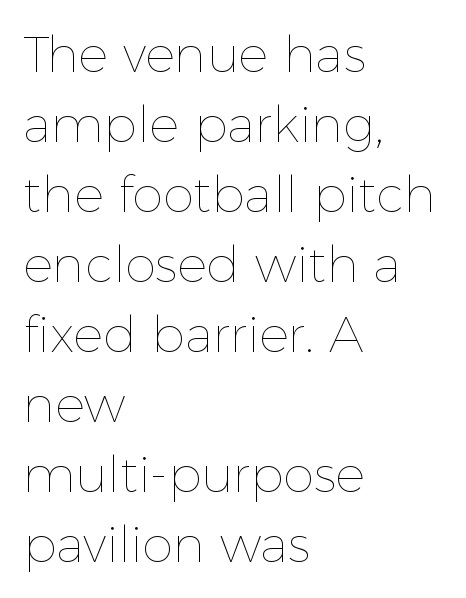
This is the regular roman posture of the typeface. Each row of text sits above clean, open space. Weight: in the light-to-regular range. The lines sit at an ordinary, default distance from one another. Short and long lines alike share a common starting point at left.
